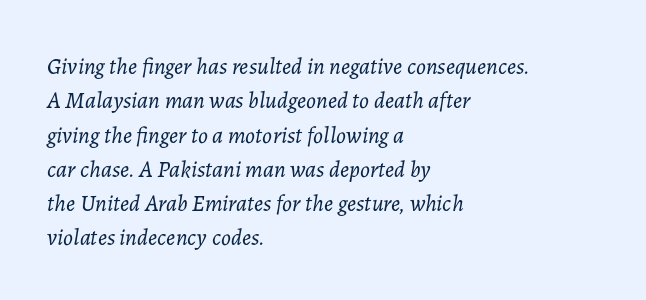
Q: Is the text bold? A: No.
Q: Is the text italic (slanted)? A: Yes, it leans right by about 7 degrees.
Q: Is the text underlined? A: No.
Q: How is the paragraph aligned? A: Left-aligned.
Q: Is the spacing between letters normal or unusually wide? A: Normal.
Q: Is the spacing between lines tight, normal or loose? A: Normal.
